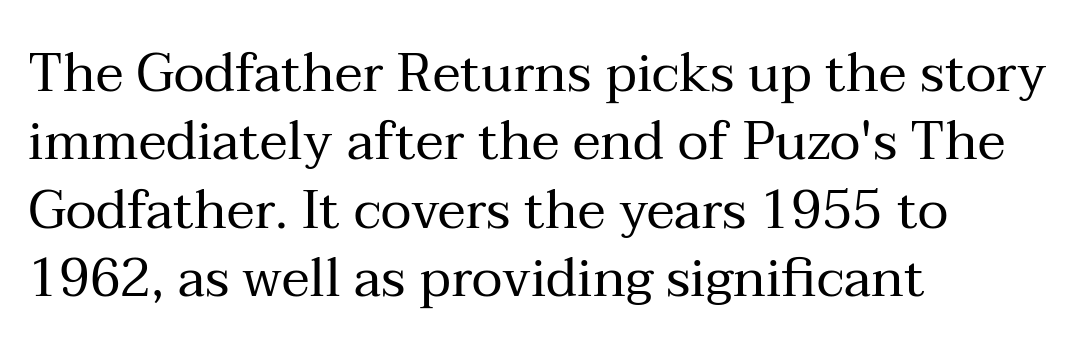
{"serif": "yes", "italic": "no", "bold": "no", "weight": "regular", "width": "normal", "stroke_contrast": "medium", "x_height": "medium", "monospaced": "no", "underline": "no", "align": "left", "line_spacing": "normal", "line_spacing_ratio": 1.29, "letter_spacing": "normal", "letter_spacing_em": 0.0, "glyph_px": 53}
